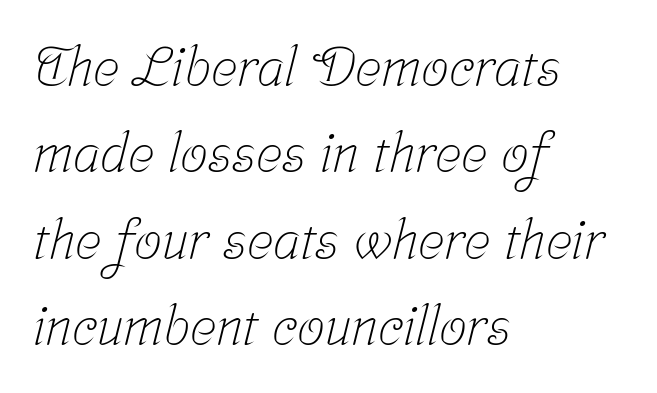
{"serif": "yes", "bold": "no", "weight": "light", "width": "condensed", "stroke_contrast": "low", "x_height": "medium", "monospaced": "no", "underline": "no", "align": "left", "line_spacing": "normal", "line_spacing_ratio": 1.57, "letter_spacing": "normal", "letter_spacing_em": 0.0, "glyph_px": 55}
